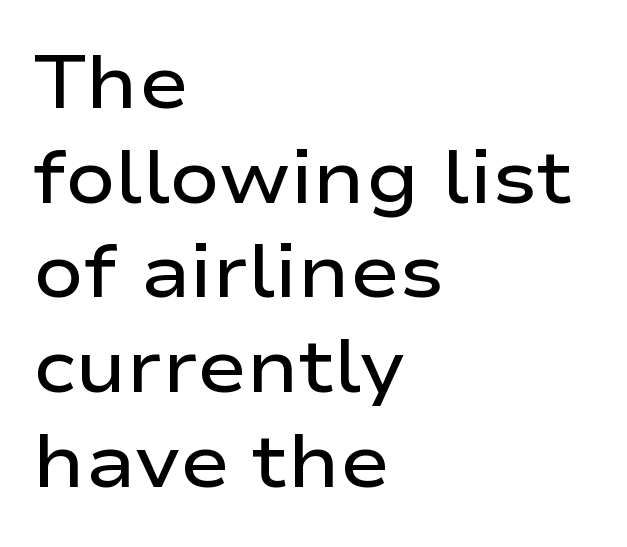
{"serif": "no", "italic": "no", "bold": "semi", "weight": "semibold", "width": "wide", "stroke_contrast": "low", "x_height": "medium", "monospaced": "no", "underline": "no", "align": "left", "line_spacing": "normal", "line_spacing_ratio": 1.28, "letter_spacing": "normal", "letter_spacing_em": 0.0, "glyph_px": 74}
